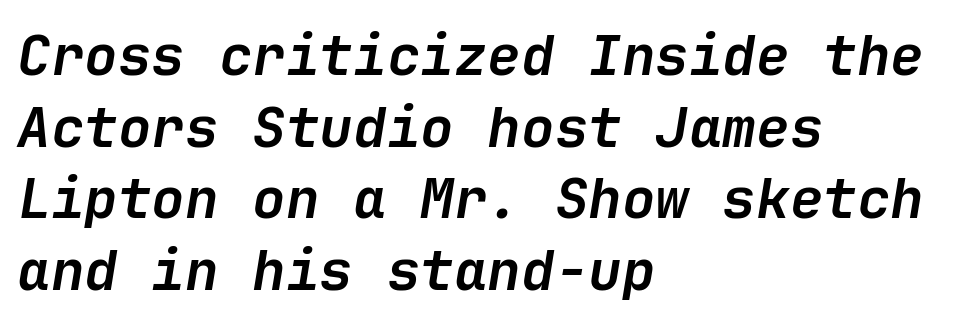
Q: Is the text bold? A: Yes.
Q: Is the text italic (slanted)? A: Yes, it leans right by about 9 degrees.
Q: Is the text underlined? A: No.
Q: How is the paragraph aligned? A: Left-aligned.
Q: Is the spacing between letters normal or unusually wide? A: Normal.
Q: Is the spacing between lines tight, normal or loose? A: Normal.
Q: Width (condensed, normal, or wide)? A: Normal.
Q: Stroke contrast? A: Low.
Q: x-height? A: Medium.
